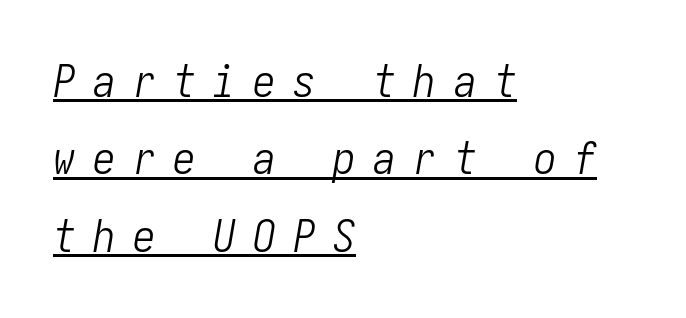
Students, observe the line beneath the letters — that is underlining. If you drew a line through each stem, it would be angled. These lines are set flush left with a ragged right edge. Inter-character spacing is expanded well beyond the font's built-in metrics.
